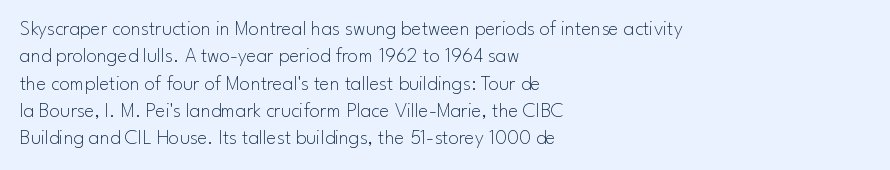
{"italic": "no", "bold": "no", "underline": "no", "align": "left", "line_spacing": "normal", "line_spacing_ratio": 1.3, "letter_spacing": "normal", "letter_spacing_em": 0.0, "glyph_px": 21}
